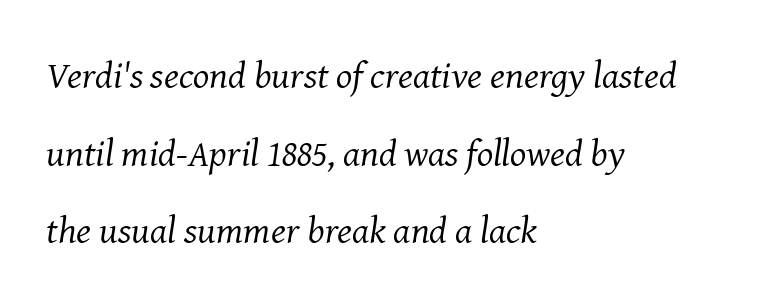
Q: Is the text bold? A: No.
Q: Is the text italic (slanted)? A: Yes, it leans right by about 8 degrees.
Q: Is the typeface a serif or a sans-serif typeface? A: Serif.
Q: Is the text underlined? A: No.
Q: How is the paragraph aligned? A: Left-aligned.
Q: Is the spacing between letters normal or unusually wide? A: Normal.
Q: Is the spacing between lines tight, normal or loose? A: Loose.
Q: Width (condensed, normal, or wide)? A: Normal.
Q: Stroke contrast? A: Medium.
Q: x-height? A: Medium.
Q: Monospaced? A: No.
